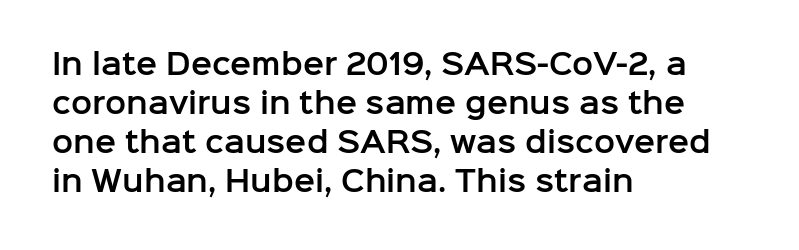
{"serif": "no", "italic": "no", "width": "normal", "stroke_contrast": "low", "x_height": "medium", "monospaced": "no", "underline": "no", "align": "left", "line_spacing": "normal", "line_spacing_ratio": 1.39, "letter_spacing": "normal", "letter_spacing_em": 0.0, "glyph_px": 28}
